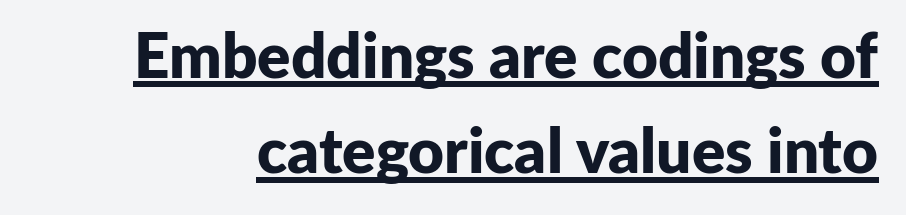
The image shows 62 px bold sans-serif type, upright; set normal line spacing (1.54x), normal letter spacing, underlined; low stroke contrast and a medium x-height.
